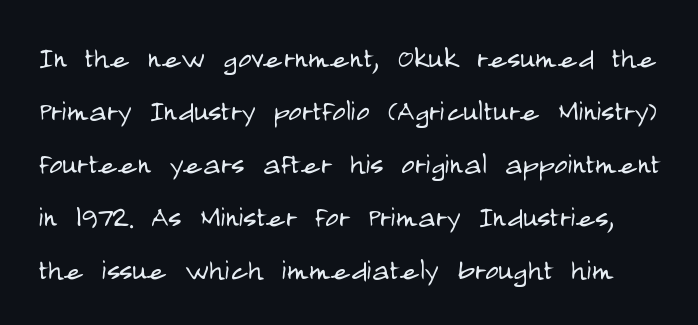
Students, observe: this is what conventionally led text looks like. The lettering holds an erect, upright posture throughout. Here the glyphs are tracked normally, forming tight word shapes. A bare baseline throughout the passage. Is this a fixed-width face? No — the glyphs have proportional, varying widths.
